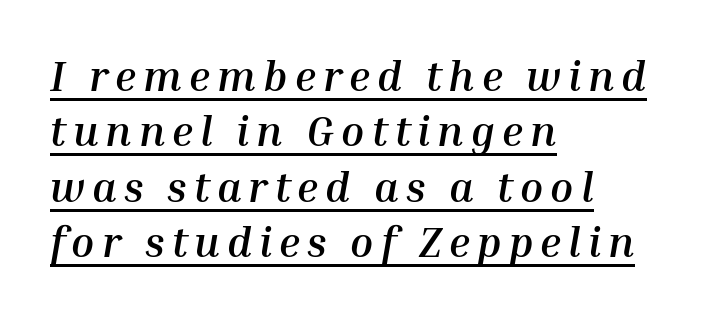
{"italic": "yes", "lean": "right", "slant_degrees": 10, "bold": "yes", "weight": "semibold", "width": "normal", "stroke_contrast": "medium", "x_height": "medium", "monospaced": "no", "underline": "yes", "align": "left", "line_spacing": "normal", "line_spacing_ratio": 1.32, "glyph_px": 42}
